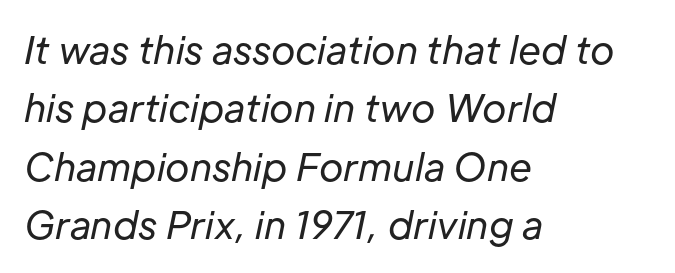
Q: Is the text bold? A: No.
Q: Is the text italic (slanted)? A: Yes, it leans right by about 12 degrees.
Q: Is the text underlined? A: No.
Q: How is the paragraph aligned? A: Left-aligned.
Q: Is the spacing between letters normal or unusually wide? A: Normal.
Q: Is the spacing between lines tight, normal or loose? A: Normal.
Q: Width (condensed, normal, or wide)? A: Normal.
Q: Stroke contrast? A: Low.
Q: x-height? A: Medium.
Q: Monospaced? A: No.
